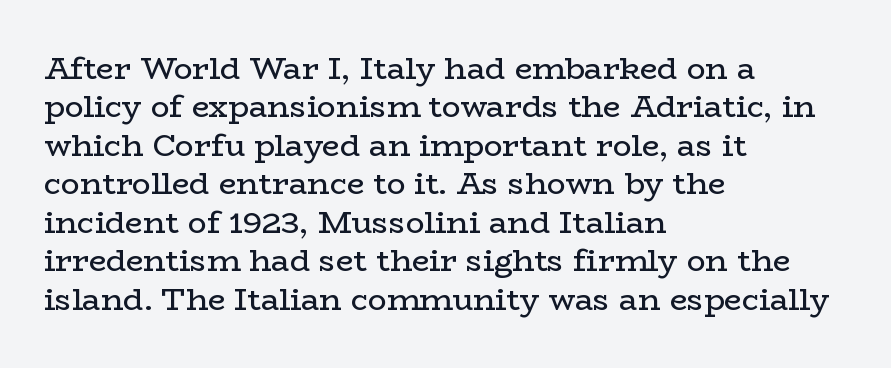
Q: Is the text bold? A: No.
Q: Is the text italic (slanted)? A: No, it is upright.
Q: Is the typeface a serif or a sans-serif typeface? A: Serif.
Q: Is the text underlined? A: No.
Q: How is the paragraph aligned? A: Left-aligned.
Q: Is the spacing between letters normal or unusually wide? A: Normal.
Q: Width (condensed, normal, or wide)? A: Wide.
Q: Stroke contrast? A: Low.
Q: x-height? A: Medium.
Q: Monospaced? A: No.
